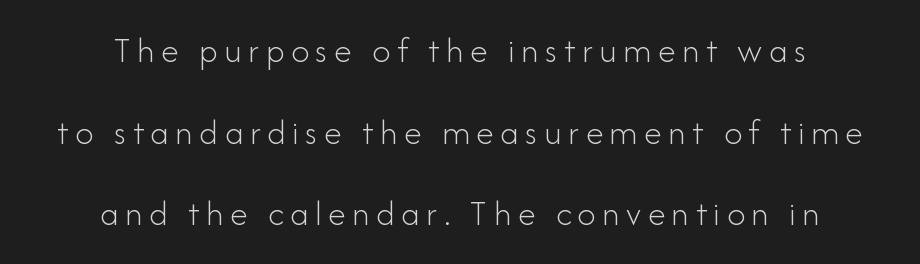
Q: Is the text bold? A: No.
Q: Is the text italic (slanted)? A: No, it is upright.
Q: Is the typeface a serif or a sans-serif typeface? A: Sans-serif.
Q: Is the text underlined? A: No.
Q: How is the paragraph aligned? A: Centered.
Q: Is the spacing between lines tight, normal or loose? A: Loose.
Q: Width (condensed, normal, or wide)? A: Normal.
Q: Stroke contrast? A: Low.
Q: x-height? A: Small.
Q: Monospaced? A: No.
